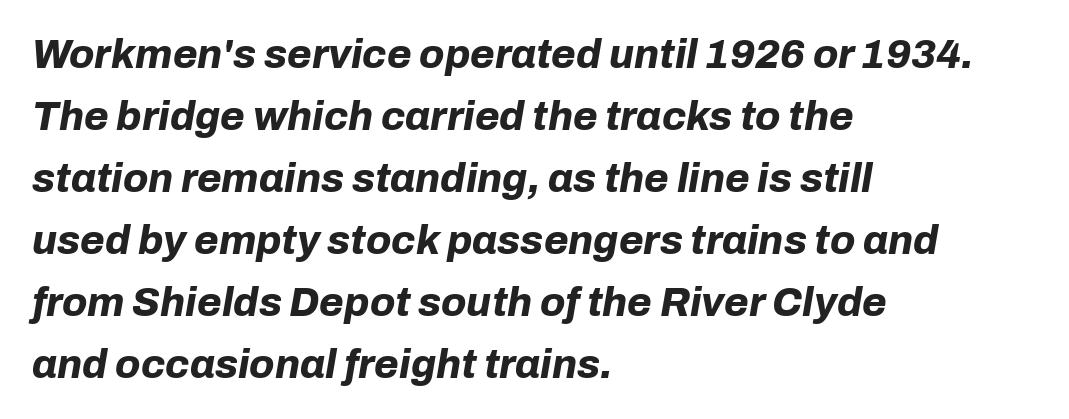
The image shows 40 px bold type, italic (leaning right); set left-aligned, normal line spacing (1.55x), normal letter spacing, not underlined; low stroke contrast and a medium x-height.
